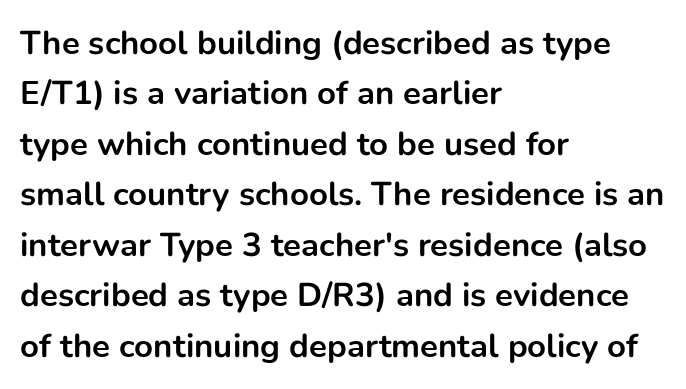
{"serif": "no", "italic": "no", "bold": "yes", "weight": "bold", "width": "normal", "stroke_contrast": "low", "x_height": "medium", "monospaced": "no", "underline": "no", "align": "left", "line_spacing": "normal", "line_spacing_ratio": 1.53, "letter_spacing": "normal", "letter_spacing_em": 0.0, "glyph_px": 33}
